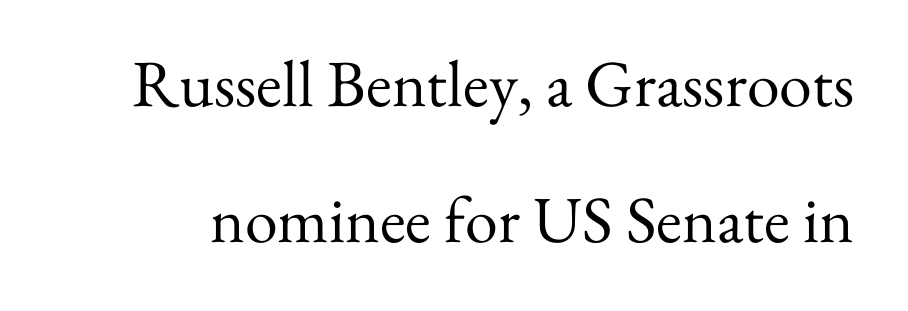
{"serif": "yes", "italic": "no", "bold": "no", "weight": "regular", "width": "normal", "stroke_contrast": "medium", "x_height": "small", "monospaced": "no", "underline": "no", "line_spacing": "loose", "line_spacing_ratio": 2.06, "letter_spacing": "normal", "letter_spacing_em": 0.0, "glyph_px": 66}
